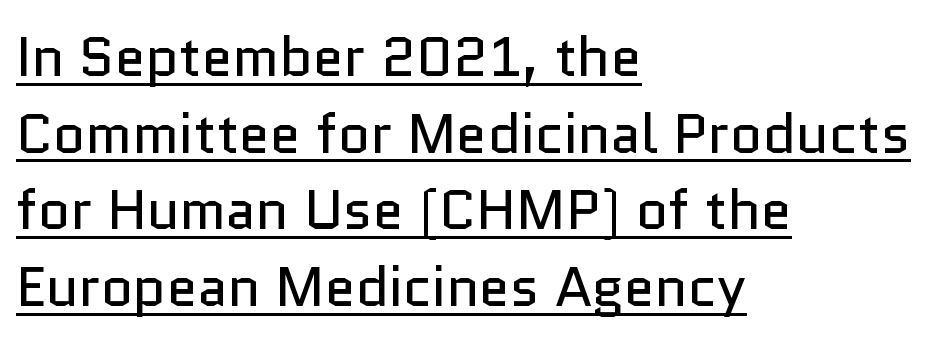
Q: Is the text bold? A: No.
Q: Is the text italic (slanted)? A: No, it is upright.
Q: Is the typeface a serif or a sans-serif typeface? A: Sans-serif.
Q: Is the text underlined? A: Yes.
Q: How is the paragraph aligned? A: Left-aligned.
Q: Is the spacing between letters normal or unusually wide? A: Normal.
Q: Is the spacing between lines tight, normal or loose? A: Normal.
Q: Width (condensed, normal, or wide)? A: Normal.
Q: Stroke contrast? A: Low.
Q: x-height? A: Medium.
Q: Monospaced? A: No.
